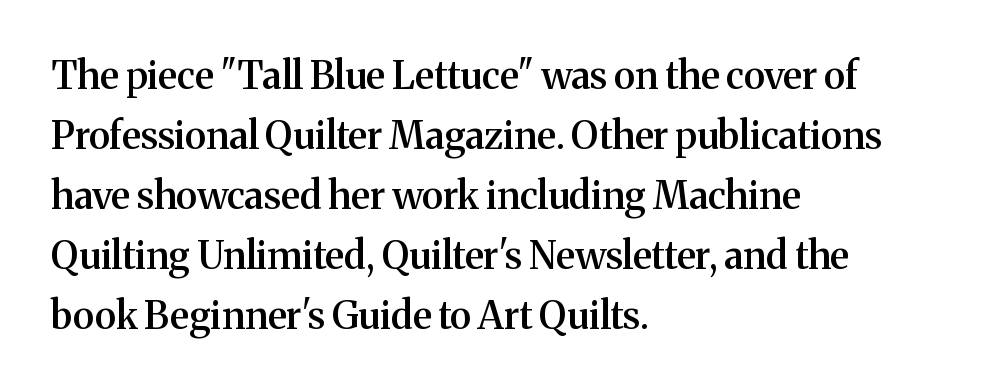
You could not count columns in this text — the font is proportionally spaced. Horizontal bands of white between lines are of average thickness. Rule under the text: the space is simply empty. Rendered with straight, roman letterforms. Where is the straight margin? On the left. A typesetter would label this face a serif.
